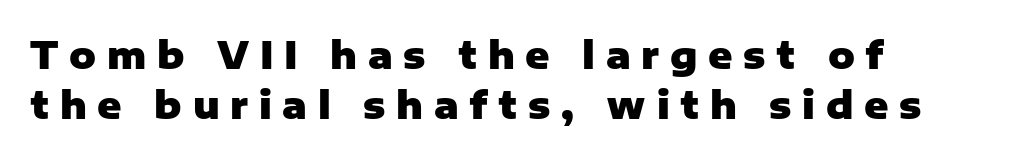
Do the characters align in a grid? No, the font is proportional. Horizontal bands of white between lines are of average thickness. I'd describe the lettering as bold — thick and assertive. The rendering shows plain stroke endings on the letterforms — a sans-serif design.
